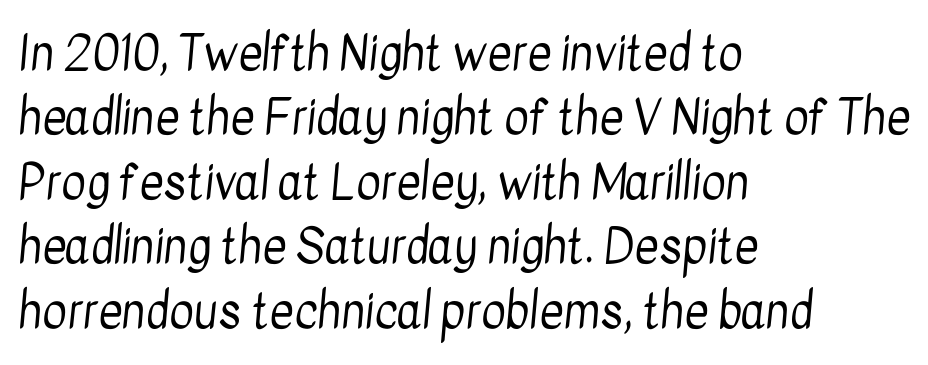
The image shows 47 px regular-weight, condensed sans-serif type; set left-aligned, normal line spacing (1.37x), normal letter spacing, not underlined; low stroke contrast and a medium x-height.
